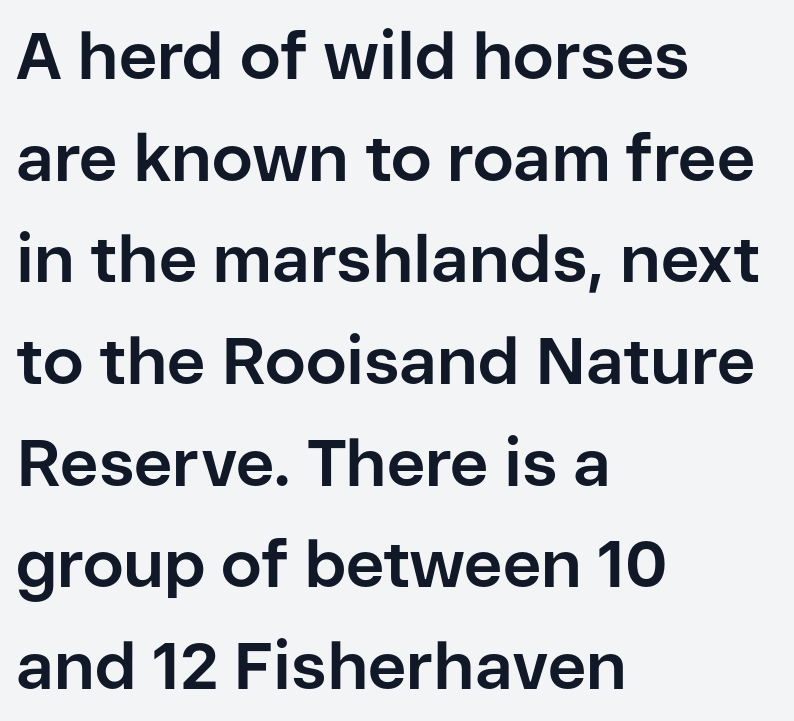
The axis of the letterforms is exactly vertical. These words are printed bold, with thick strokes throughout. Letterform terminals end flat and unadorned throughout the passage. How are the letters spaced? Ordinarily, with no added tracking.
